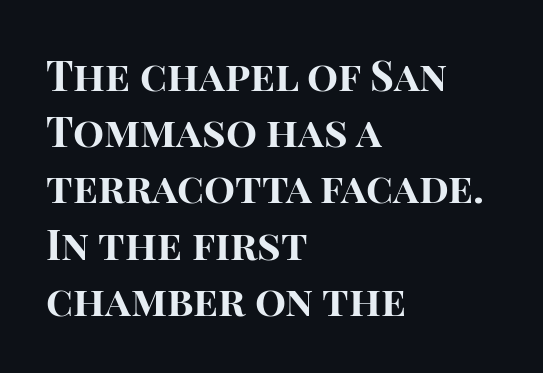
The image shows 41 px bold sans-serif type, upright; set left-aligned, normal line spacing (1.37x), normal letter spacing, not underlined; high stroke contrast and a large x-height.
